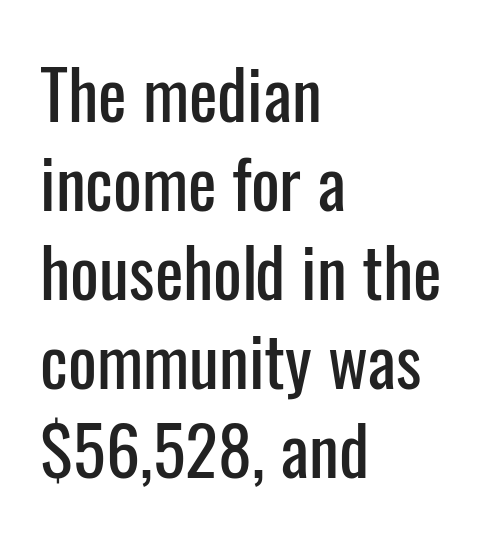
In terms of letterform style, serifs are entirely absent. The zone under the glyphs is completely vacant. Visually the block forms a straight wall on the left and a jagged coastline on the right. No extra tracking has been applied to these lines. Regarding leading, the lines here are spaced in the standard way.
